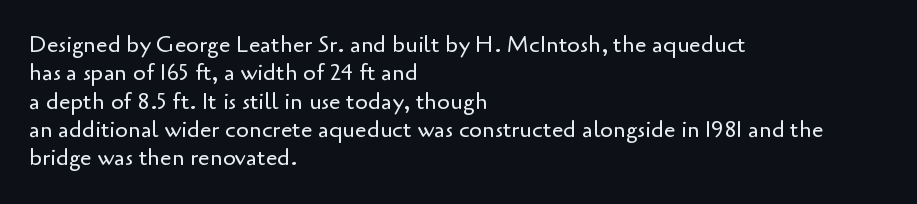
{"italic": "no", "bold": "no", "underline": "no", "align": "left", "line_spacing_ratio": 1.23, "letter_spacing": "normal", "letter_spacing_em": 0.0, "glyph_px": 23}
